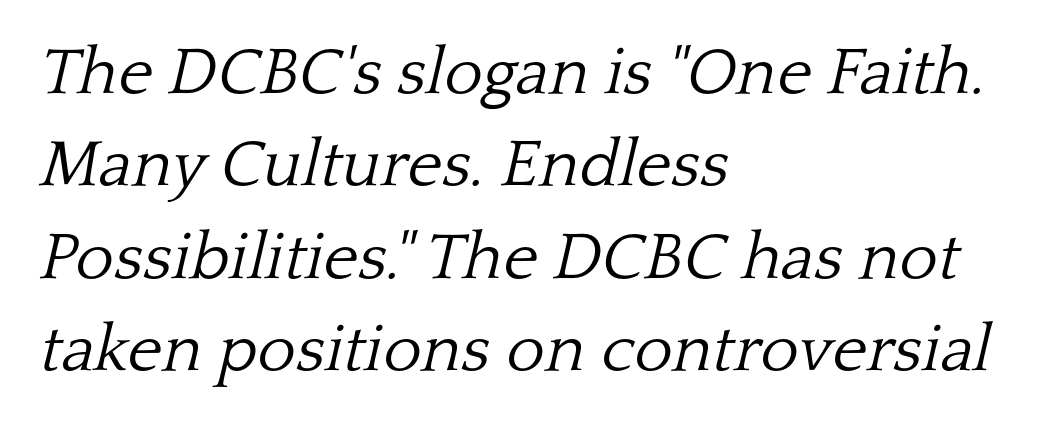
Q: Is the text bold? A: No.
Q: Is the text italic (slanted)? A: Yes, it leans right by about 13 degrees.
Q: Is the typeface a serif or a sans-serif typeface? A: Serif.
Q: Is the text underlined? A: No.
Q: How is the paragraph aligned? A: Left-aligned.
Q: Is the spacing between letters normal or unusually wide? A: Normal.
Q: Is the spacing between lines tight, normal or loose? A: Normal.
Q: Width (condensed, normal, or wide)? A: Normal.
Q: Stroke contrast? A: Low.
Q: x-height? A: Medium.
Q: Monospaced? A: No.
